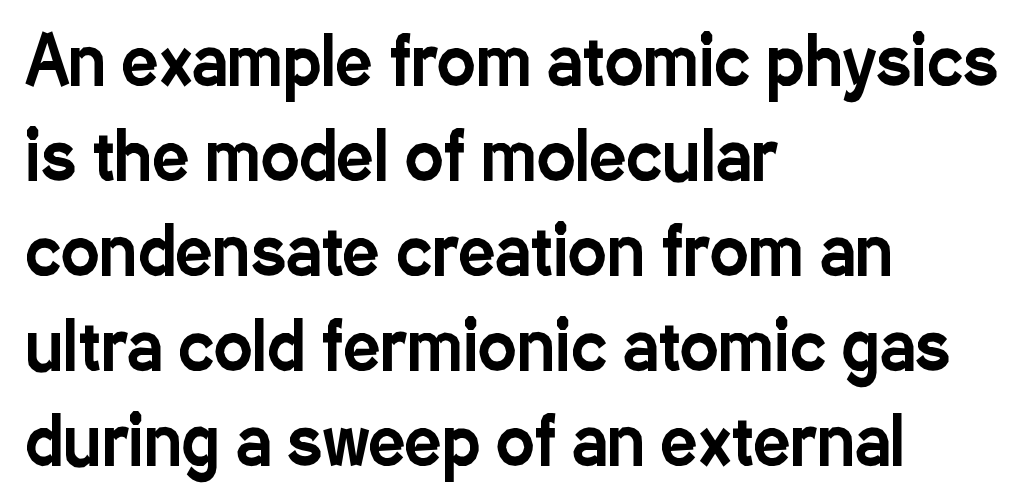
The passage shown is typed in a proportional face where columns would drift. Each word holds together tightly as a unit, with standard inter-letter gaps. Line spacing here is normal. A clean baseline with only descenders dipping below it. Observe the absence of serifs on each vertical stroke in this sample. Line starts are locked; line ends wander.
